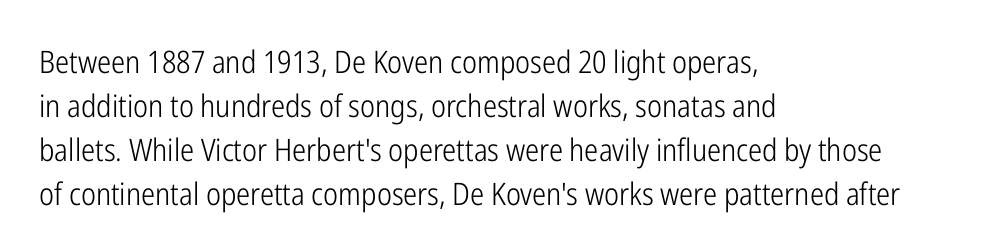
{"serif": "no", "italic": "no", "bold": "no", "weight": "light", "width": "condensed", "stroke_contrast": "low", "x_height": "medium", "monospaced": "no", "underline": "no", "align": "left", "line_spacing": "normal", "line_spacing_ratio": 1.42, "letter_spacing": "normal", "letter_spacing_em": 0.0, "glyph_px": 31}
